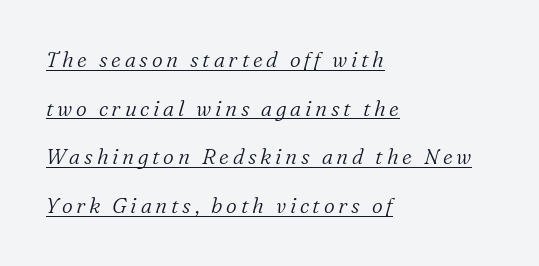
Where is the straight margin? On the left. Stems here are at most as thick as an everyday book face. These characters rest on top of a visible drawn line. You could fit nearly another row in the gap between these rows.
